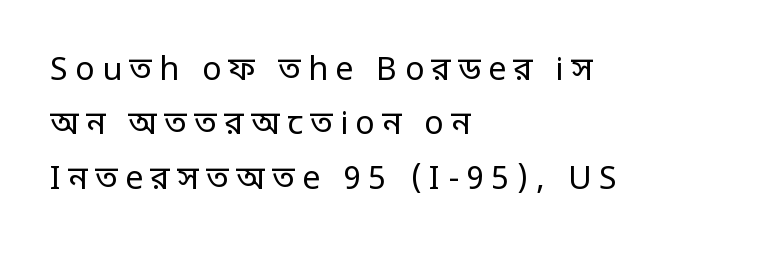
Q: Is the text bold? A: No.
Q: Is the text italic (slanted)? A: No, it is upright.
Q: Is the typeface a serif or a sans-serif typeface? A: Sans-serif.
Q: Is the text underlined? A: No.
Q: How is the paragraph aligned? A: Left-aligned.
Q: Is the spacing between letters normal or unusually wide? A: Unusually wide.
Q: Is the spacing between lines tight, normal or loose? A: Normal.
Q: Width (condensed, normal, or wide)? A: Condensed.
Q: Stroke contrast? A: Low.
Q: Monospaced? A: No.
